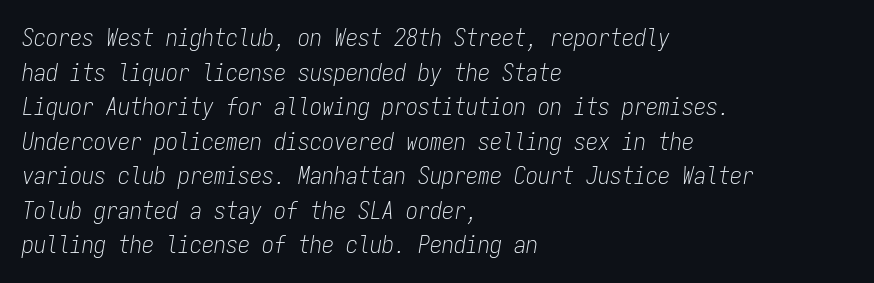
Q: Is the text bold? A: No.
Q: Is the text italic (slanted)? A: Yes, it leans right by about 9 degrees.
Q: Is the text underlined? A: No.
Q: How is the paragraph aligned? A: Left-aligned.
Q: Is the spacing between letters normal or unusually wide? A: Normal.
Q: Is the spacing between lines tight, normal or loose? A: Normal.
